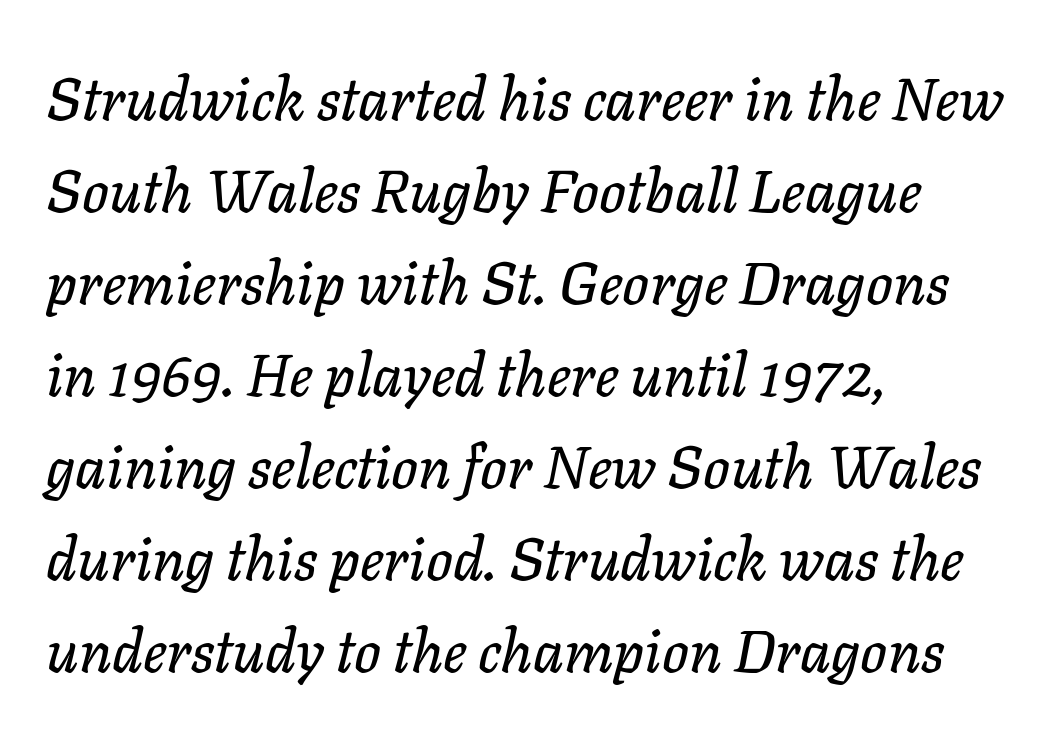
The image shows 59 px text type, italic (leaning right); set left-aligned, normal line spacing (1.56x), normal letter spacing, not underlined; low stroke contrast and a medium x-height.
